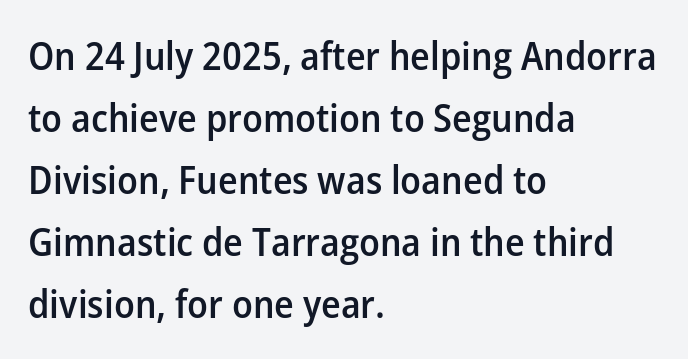
{"serif": "no", "italic": "no", "bold": "semi", "weight": "semibold", "width": "normal", "stroke_contrast": "low", "x_height": "medium", "monospaced": "no", "underline": "no", "align": "left", "line_spacing": "normal", "line_spacing_ratio": 1.59, "letter_spacing": "normal", "letter_spacing_em": 0.0, "glyph_px": 39}
